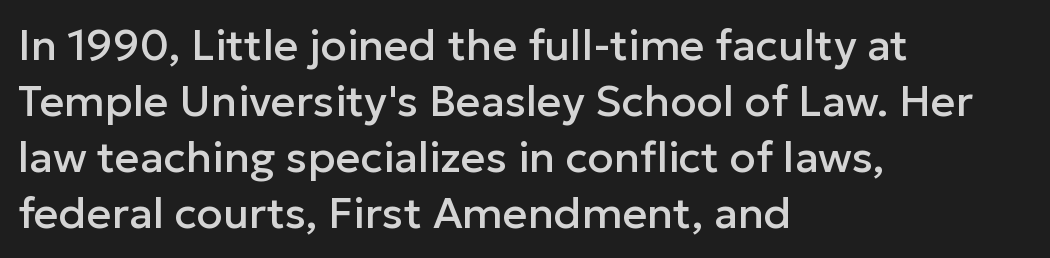
{"serif": "no", "italic": "no", "width": "normal", "stroke_contrast": "low", "x_height": "medium", "monospaced": "no", "underline": "no", "align": "left", "line_spacing": "normal", "line_spacing_ratio": 1.3, "letter_spacing": "normal", "letter_spacing_em": 0.0, "glyph_px": 43}
